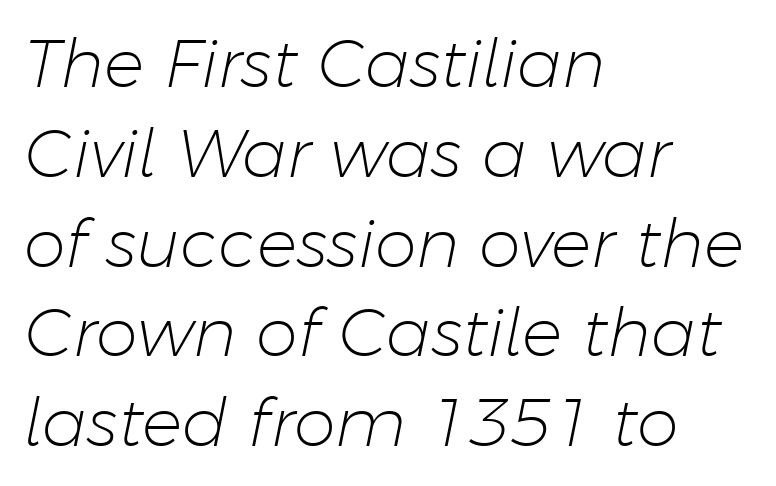
Q: Is the text bold? A: No.
Q: Is the text italic (slanted)? A: Yes, it leans right by about 11 degrees.
Q: Is the text underlined? A: No.
Q: How is the paragraph aligned? A: Left-aligned.
Q: Is the spacing between letters normal or unusually wide? A: Normal.
Q: Is the spacing between lines tight, normal or loose? A: Normal.
Q: Width (condensed, normal, or wide)? A: Normal.
Q: Stroke contrast? A: Low.
Q: x-height? A: Medium.
Q: Monospaced? A: No.
